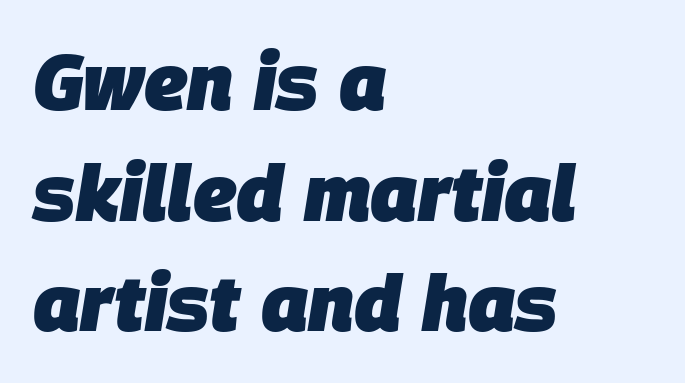
Emphasis by weight is at full strength: bold. Students, observe: this is what conventionally led text looks like. Line beginnings align vertically; line endings do not. Words float on clear page, feet unadorned. These lines were composed using italics. Between one letter and the next there's only the usual sliver of space.
